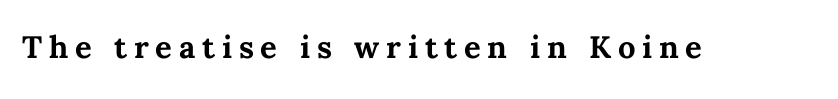
{"italic": "no", "bold": "yes", "weight": "bold", "width": "normal", "stroke_contrast": "medium", "x_height": "medium", "monospaced": "no", "underline": "no", "letter_spacing": "wide", "letter_spacing_em": 0.22, "glyph_px": 31}
